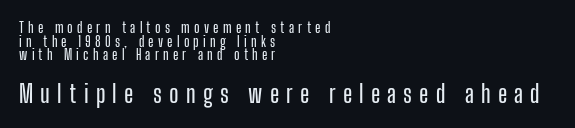
The space between consecutive lines is stingy. Each row of text sits above clean, open space. Posture: vertical. The horizontal fit of the characters is loose and conspicuously gappy. Whoever set this made the second block the dominant, larger element. In CSS terms this would be text-align: left.
